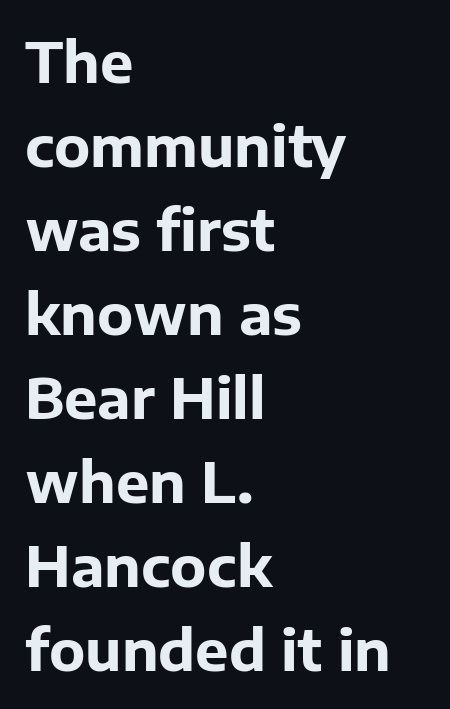
{"serif": "no", "italic": "no", "bold": "yes", "weight": "bold", "width": "normal", "stroke_contrast": "low", "x_height": "medium", "monospaced": "no", "underline": "no", "align": "left", "line_spacing": "normal", "line_spacing_ratio": 1.5, "letter_spacing": "normal", "letter_spacing_em": 0.0, "glyph_px": 56}
